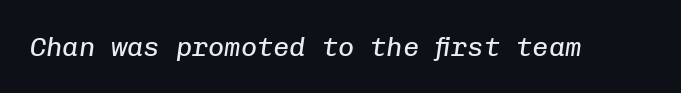
Glance below the letters and you will spot only blank space. The text carries the slant typical of an italic or oblique font. Stroke mass is kept to a normal reading level or below. The passage shown has conventional tracking throughout.
